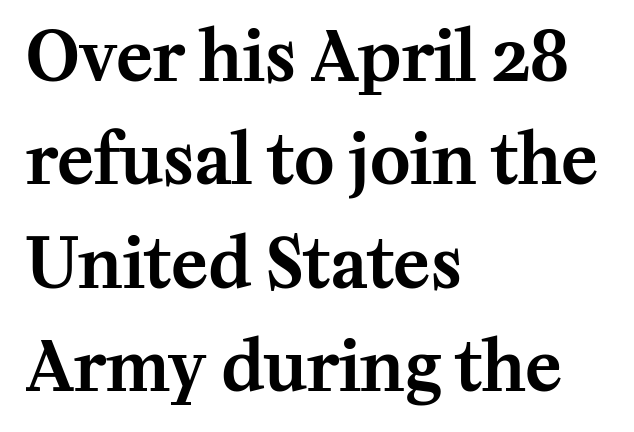
{"serif": "yes", "italic": "no", "width": "normal", "stroke_contrast": "medium", "x_height": "medium", "monospaced": "no", "underline": "no", "align": "left", "line_spacing": "normal", "line_spacing_ratio": 1.52, "letter_spacing": "normal", "letter_spacing_em": 0.0, "glyph_px": 68}
